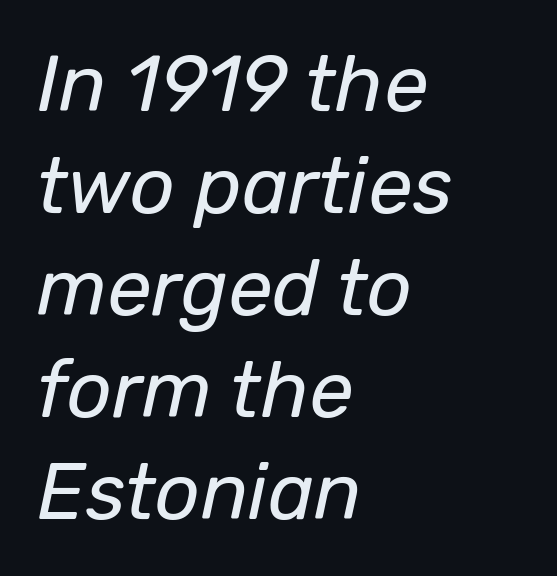
The image shows 79 px regular-weight type, italic (leaning right); set left-aligned, normal line spacing (1.29x), normal letter spacing, not underlined; low stroke contrast and a medium x-height.
